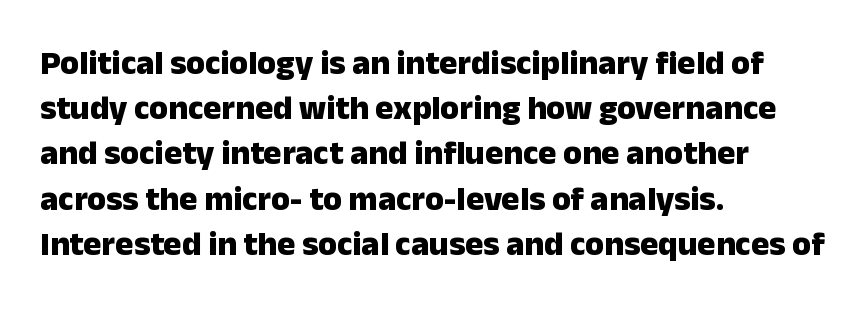
Varying glyph widths throughout — classic text-font behaviour. Do the letters lean? They stand straight. Does the copy run flush right? No — it runs flush left. The passage shown is typeset with a sans-serif family. Strong, thick strokes mark this as bold type. Each row of text sits above clean, open space.
